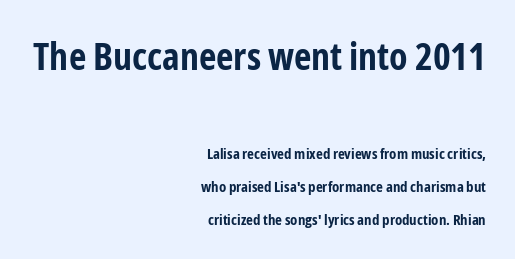
Reading down the block, your eye finds every line finishing at a fixed right position. The more generous point size was reserved for the upper chunk. Does extra space separate the letters? No, they use regular spacing. The rendering uses a bold face; every stroke is thick and dark. Posture: upright roman. The passage shown is typed in a proportional face where columns would drift.
